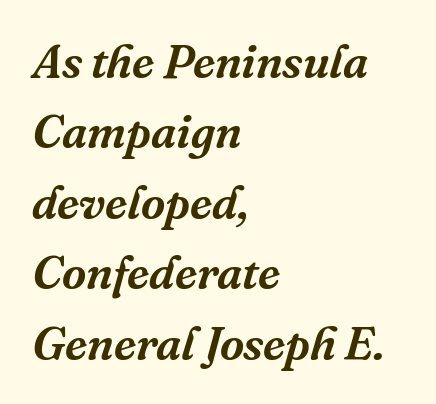
{"serif": "yes", "italic": "yes", "lean": "right", "slant_degrees": 16, "width": "normal", "stroke_contrast": "medium", "x_height": "medium", "monospaced": "no", "underline": "no", "align": "left", "line_spacing": "normal", "line_spacing_ratio": 1.5, "letter_spacing": "normal", "letter_spacing_em": 0.0, "glyph_px": 47}
